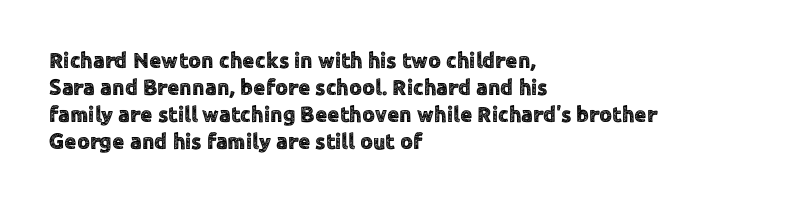
{"italic": "no", "underline": "no", "align": "left", "line_spacing_ratio": 1.22, "letter_spacing": "normal", "letter_spacing_em": 0.0, "glyph_px": 22}
